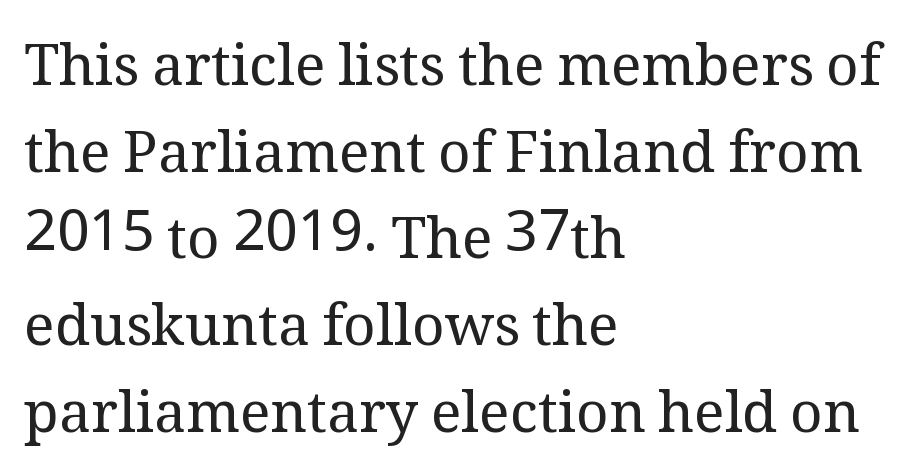
{"serif": "yes", "italic": "no", "bold": "no", "weight": "regular", "width": "normal", "stroke_contrast": "medium", "x_height": "medium", "monospaced": "no", "underline": "no", "align": "left", "line_spacing": "normal", "line_spacing_ratio": 1.52, "letter_spacing": "normal", "letter_spacing_em": 0.0, "glyph_px": 57}
